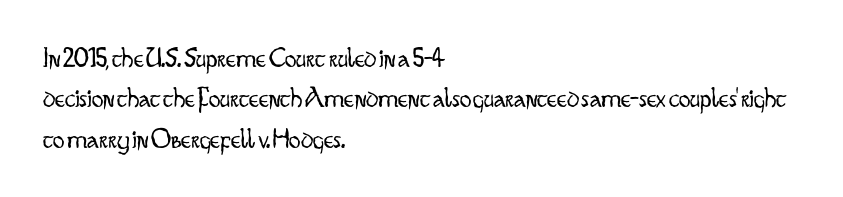
The image shows 29 px light, condensed sans-serif type, upright; set left-aligned, normal line spacing (1.39x), normal letter spacing, not underlined; low stroke contrast and a small x-height.
